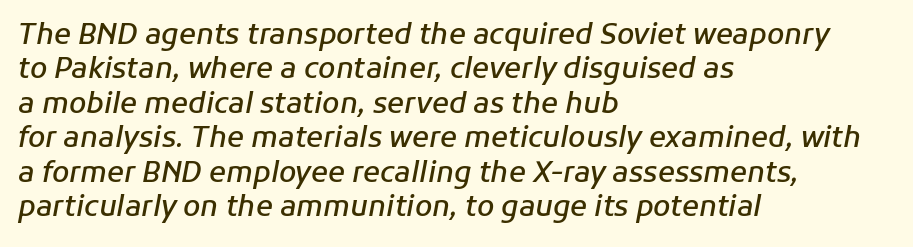
Students, this is semibold: more ink than regular, less than bold. Italic: yes, the glyphs are oblique. Plain, unruled lines of type. Tracking here is standard; glyphs follow each other at the usual distance.
